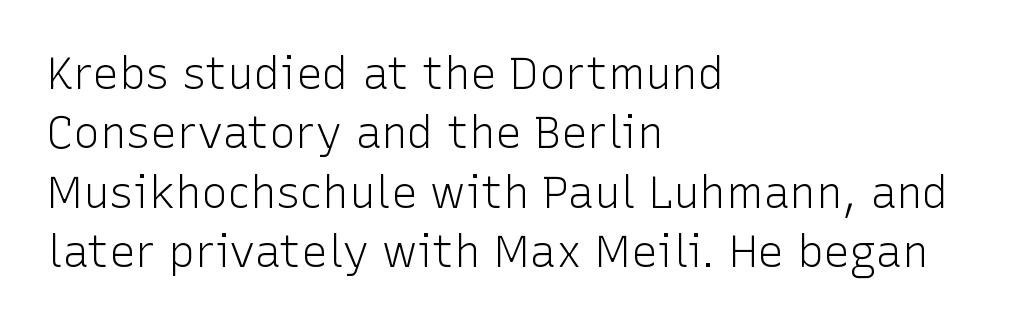
The face used here is proportionally spaced, like ordinary book or web type. Serif or sans? Sans — the stroke terminals are bare. The letterforms sit at book weight or below. Each line starts at the same left margin while the right side varies. Glance below the letters and you will spot only blank space.
